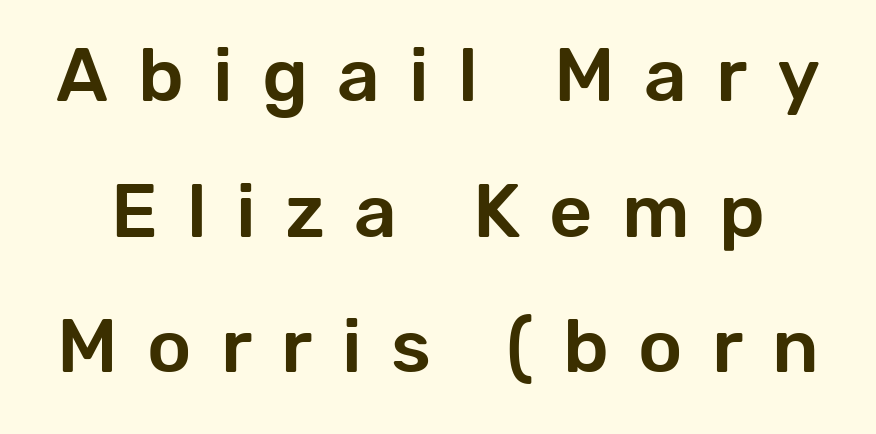
Q: Is the text italic (slanted)? A: No, it is upright.
Q: Is the typeface a serif or a sans-serif typeface? A: Sans-serif.
Q: Is the text underlined? A: No.
Q: Is the spacing between letters normal or unusually wide? A: Unusually wide.
Q: Width (condensed, normal, or wide)? A: Normal.
Q: Stroke contrast? A: Low.
Q: x-height? A: Medium.
Q: Monospaced? A: No.
